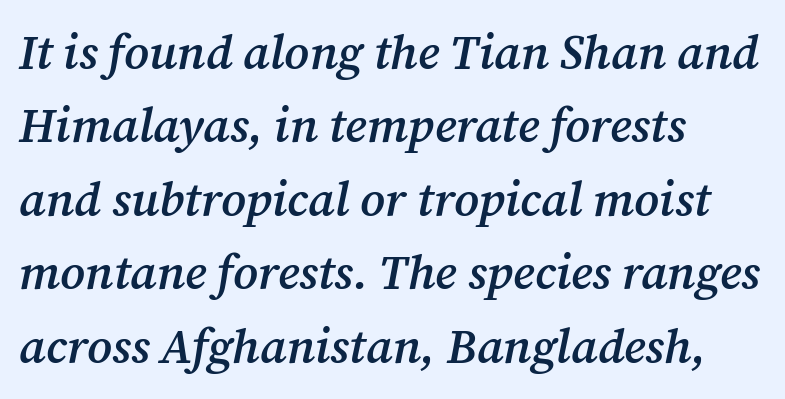
Character widths vary here, with narrow letters taking less room than wide ones. The font family rendered here belongs to the serif group. Anything drawn beneath the words? Only blank space. The designer left line spacing at the default.
